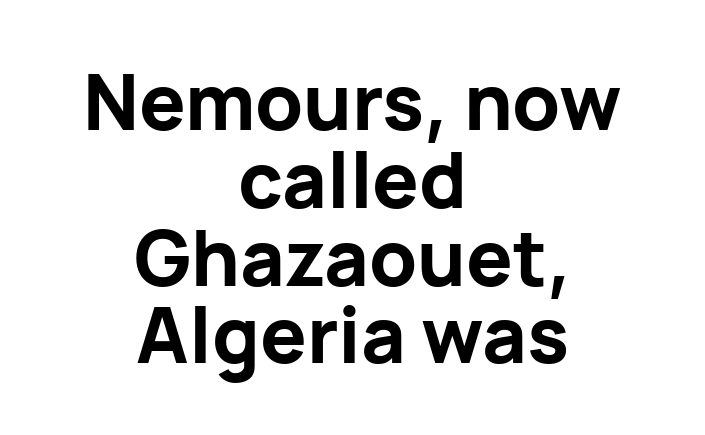
{"serif": "no", "italic": "no", "bold": "yes", "weight": "bold", "width": "normal", "stroke_contrast": "low", "x_height": "medium", "monospaced": "no", "underline": "no", "align": "center", "line_spacing": "tight", "line_spacing_ratio": 1.01, "letter_spacing": "normal", "letter_spacing_em": 0.0, "glyph_px": 77}
